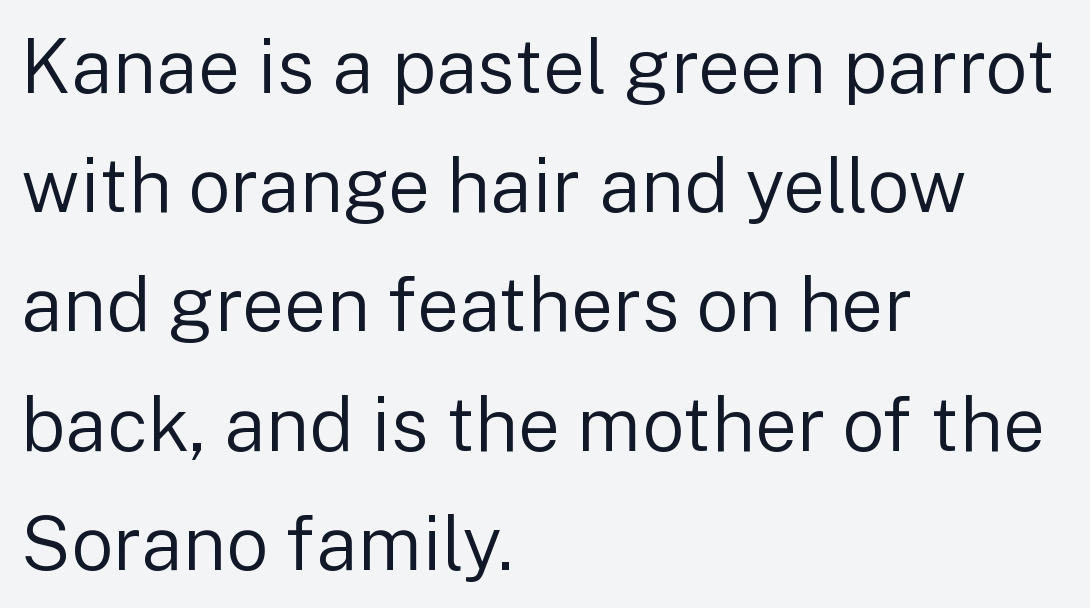
{"serif": "no", "italic": "no", "bold": "no", "weight": "regular", "width": "normal", "stroke_contrast": "low", "x_height": "medium", "monospaced": "no", "underline": "no", "align": "left", "line_spacing": "normal", "line_spacing_ratio": 1.59, "letter_spacing": "normal", "letter_spacing_em": 0.0, "glyph_px": 75}
